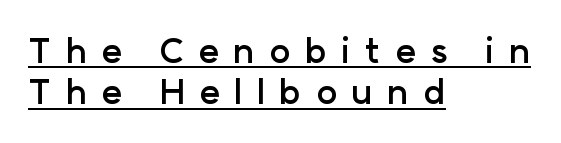
Q: Is the text bold? A: Yes.
Q: Is the text italic (slanted)? A: No, it is upright.
Q: Is the typeface a serif or a sans-serif typeface? A: Sans-serif.
Q: Is the text underlined? A: Yes.
Q: How is the paragraph aligned? A: Left-aligned.
Q: Is the spacing between letters normal or unusually wide? A: Unusually wide.
Q: Width (condensed, normal, or wide)? A: Normal.
Q: Stroke contrast? A: Low.
Q: x-height? A: Medium.
Q: Monospaced? A: No.
